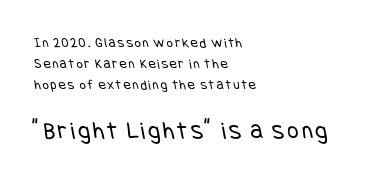
{"bold": "no", "underline": "no", "align": "left", "line_spacing": "normal", "line_spacing_ratio": 1.51, "larger_block": "second", "size_ratio": 1.79, "glyph_px": 25}
